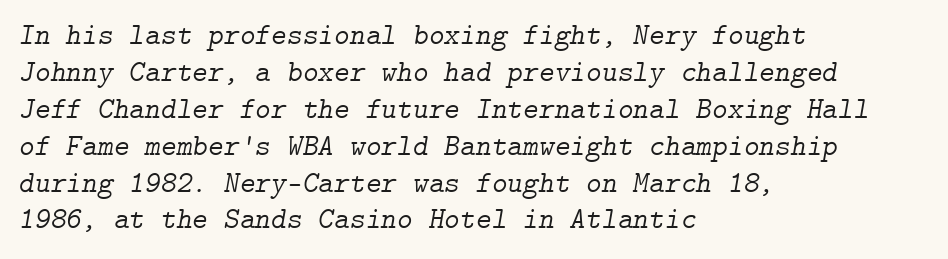
{"serif": "yes", "italic": "yes", "lean": "right", "slant_degrees": 9, "bold": "no", "weight": "light", "width": "normal", "stroke_contrast": "low", "x_height": "medium", "underline": "no", "align": "left", "line_spacing_ratio": 1.23, "letter_spacing": "normal", "letter_spacing_em": 0.0, "glyph_px": 30}
